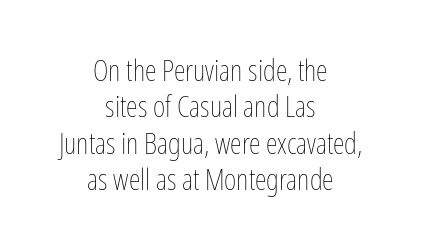
{"italic": "no", "bold": "no", "weight": "thin", "width": "condensed", "stroke_contrast": "low", "x_height": "medium", "monospaced": "no", "underline": "no", "align": "center", "line_spacing_ratio": 1.21, "letter_spacing": "normal", "letter_spacing_em": 0.0, "glyph_px": 30}
